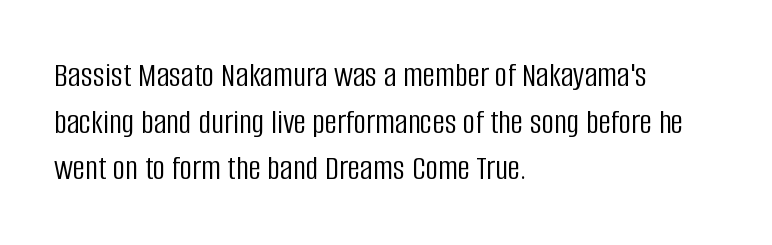
Every row of glyphs begins at an identical x-position on the left. The weight would be labelled regular, book, light, or lighter still. Any mark beneath the type? The region is blank. Letterform terminals end flat and unadorned throughout the passage. Does the leading feel generous? No, just average. The passage shown has conventional tracking throughout.
